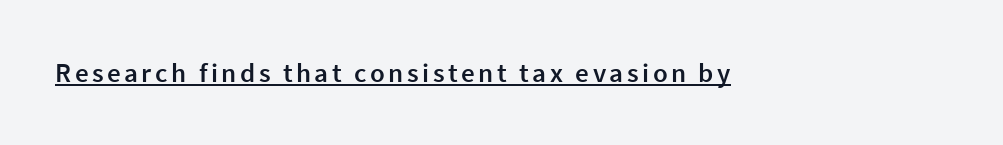
Underline: present. No italicization has been applied; the sample stays upright. Summary of weight: moderately heavy, a semibold.
